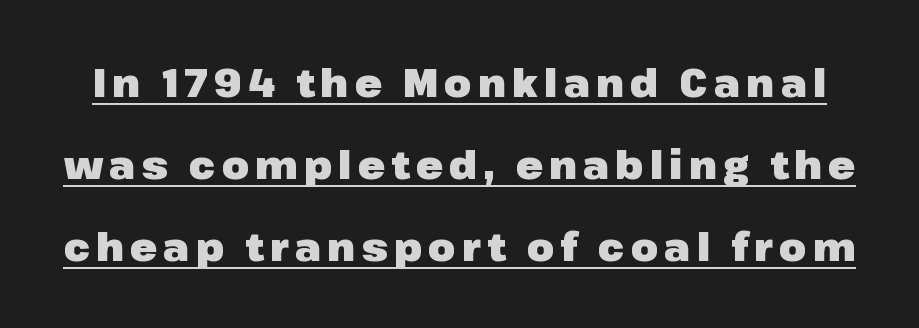
The image shows 39 px heavy sans-serif type, upright; set loose line spacing (2.1x), underlined; low stroke contrast and a medium x-height.
